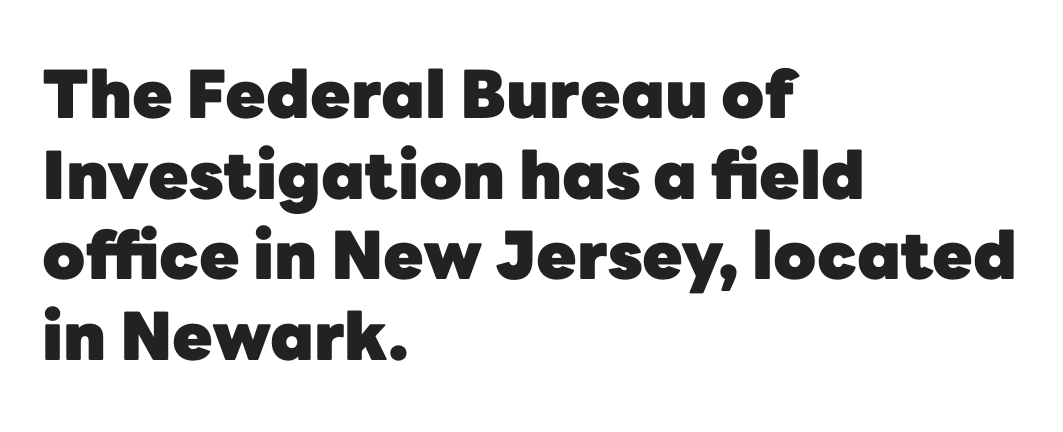
{"serif": "no", "italic": "no", "bold": "yes", "weight": "heavy", "width": "normal", "stroke_contrast": "low", "x_height": "medium", "monospaced": "no", "underline": "no", "align": "left", "line_spacing_ratio": 1.22, "letter_spacing": "normal", "letter_spacing_em": 0.0, "glyph_px": 66}
